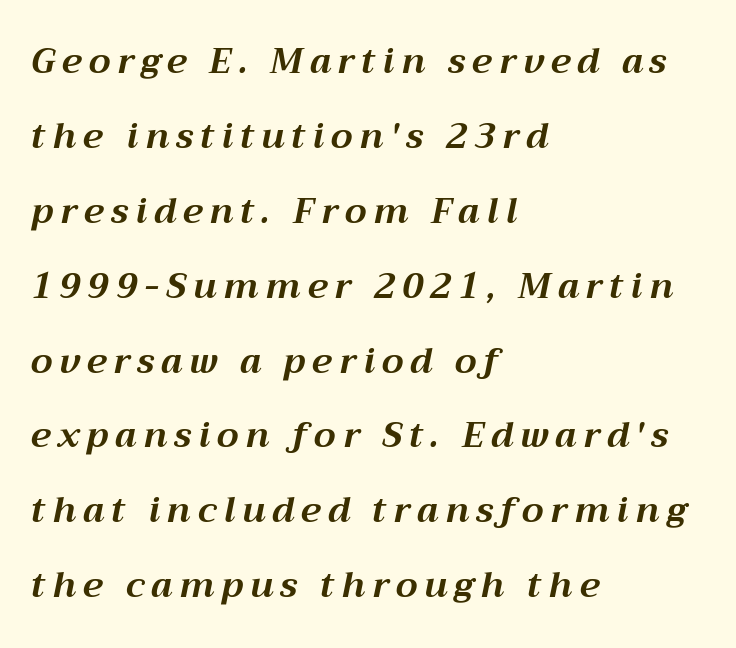
{"italic": "yes", "lean": "right", "slant_degrees": 12, "bold": "yes", "weight": "bold", "width": "normal", "stroke_contrast": "medium", "x_height": "medium", "monospaced": "no", "underline": "no", "align": "left", "line_spacing": "loose", "line_spacing_ratio": 2.14, "letter_spacing": "wide", "letter_spacing_em": 0.2, "glyph_px": 35}
